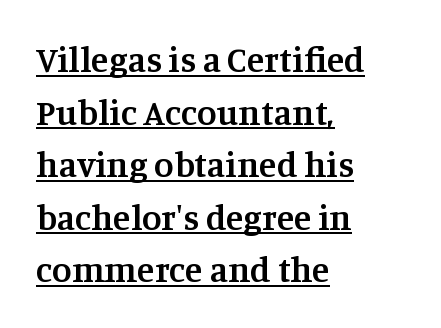
{"serif": "yes", "italic": "no", "bold": "semi", "weight": "semibold", "width": "normal", "stroke_contrast": "medium", "x_height": "large", "monospaced": "no", "underline": "yes", "align": "left", "line_spacing": "normal", "line_spacing_ratio": 1.46, "letter_spacing": "normal", "letter_spacing_em": 0.0, "glyph_px": 36}
